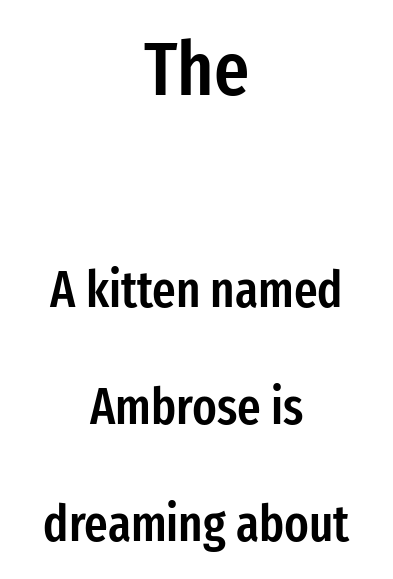
The image shows 76 px semibold, condensed sans-serif type, upright; set centered, loose line spacing (2.3x), normal letter spacing, not underlined; the first (top) block is 1.49x larger; low stroke contrast and a medium x-height.
